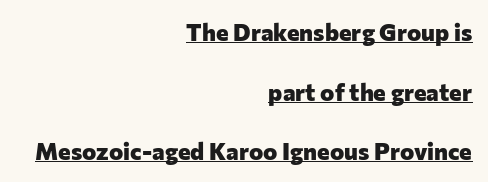
The image shows 24 px bold type, upright; set right-aligned, loose line spacing (2.48x), normal letter spacing, underlined.
